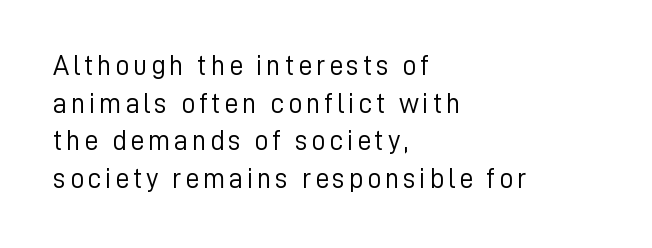
Q: Is the text bold? A: No.
Q: Is the text italic (slanted)? A: No, it is upright.
Q: Is the typeface a serif or a sans-serif typeface? A: Sans-serif.
Q: Is the text underlined? A: No.
Q: How is the paragraph aligned? A: Left-aligned.
Q: Is the spacing between lines tight, normal or loose? A: Normal.
Q: Width (condensed, normal, or wide)? A: Normal.
Q: Stroke contrast? A: Low.
Q: x-height? A: Medium.
Q: Monospaced? A: No.
